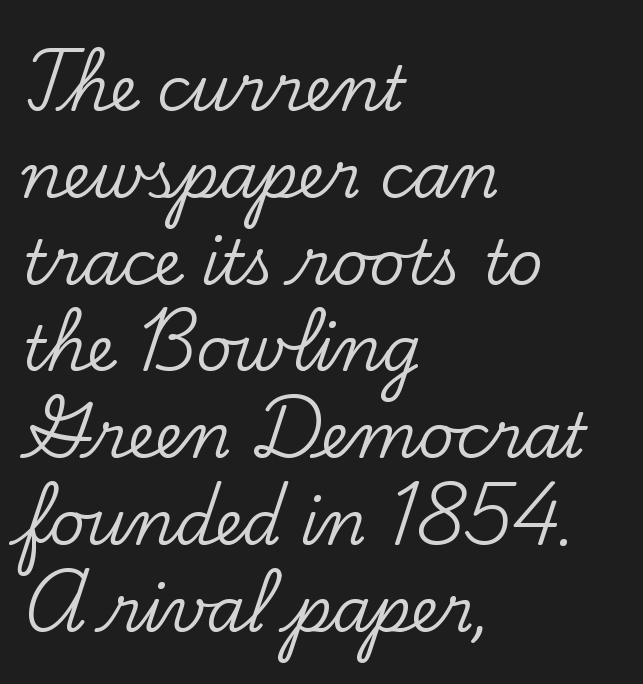
The image shows 62 px serif type; set left-aligned, normal line spacing (1.4x), normal letter spacing, not underlined; low stroke contrast and a small x-height.
